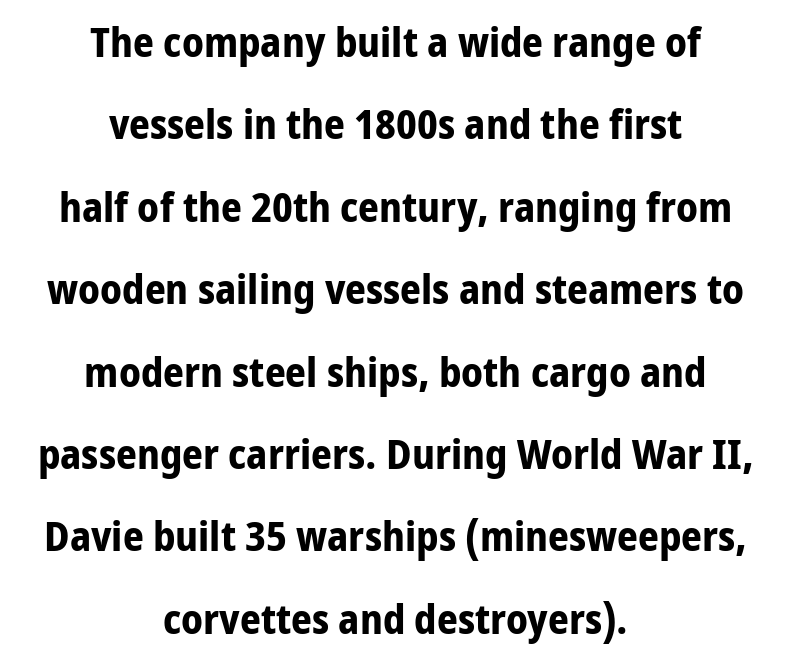
The font's upright variant was chosen for this text. This sample uses plain, unmodified letter spacing. Alignment: centered. Proportional: the letters do not fall into vertical columns.
